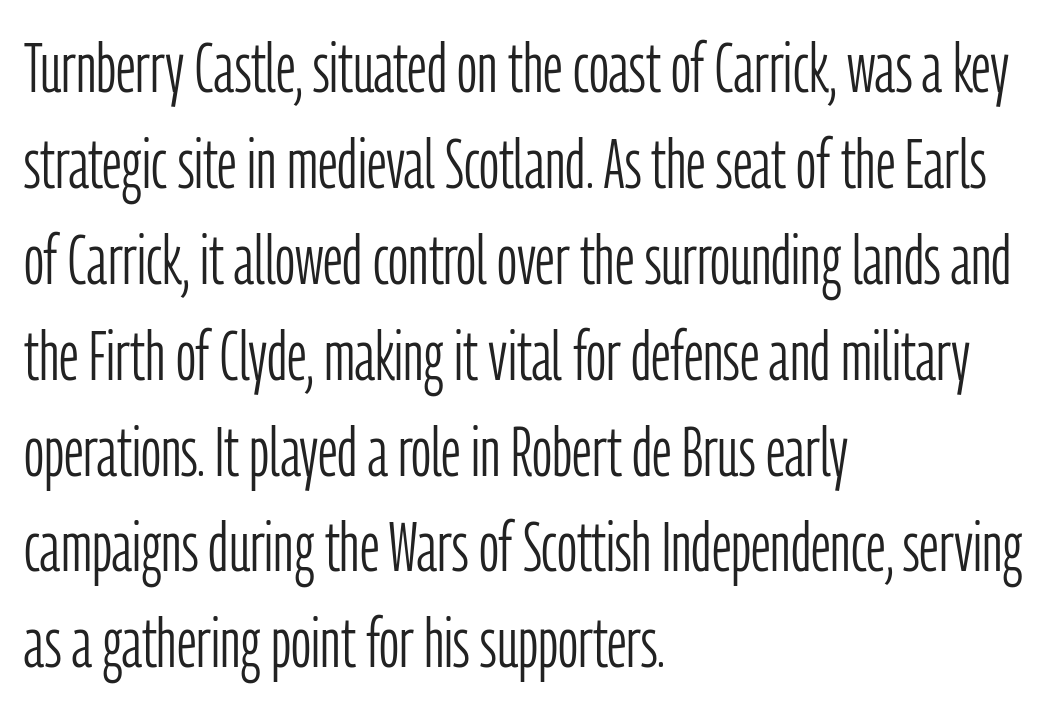
Q: Is the text bold? A: No.
Q: Is the text italic (slanted)? A: No, it is upright.
Q: Is the typeface a serif or a sans-serif typeface? A: Sans-serif.
Q: Is the text underlined? A: No.
Q: How is the paragraph aligned? A: Left-aligned.
Q: Is the spacing between letters normal or unusually wide? A: Normal.
Q: Is the spacing between lines tight, normal or loose? A: Normal.
Q: Width (condensed, normal, or wide)? A: Condensed.
Q: Stroke contrast? A: Low.
Q: x-height? A: Medium.
Q: Monospaced? A: No.
